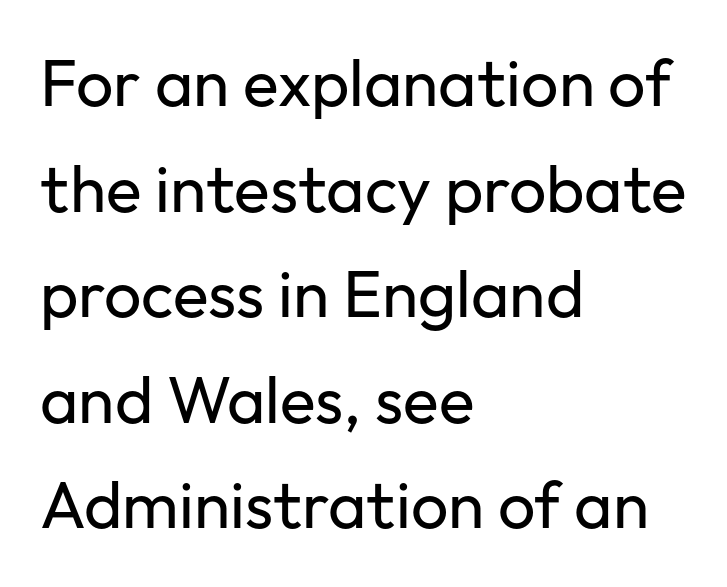
Q: Is the text bold? A: No.
Q: Is the text italic (slanted)? A: No, it is upright.
Q: Is the typeface a serif or a sans-serif typeface? A: Sans-serif.
Q: Is the text underlined? A: No.
Q: How is the paragraph aligned? A: Left-aligned.
Q: Is the spacing between letters normal or unusually wide? A: Normal.
Q: Is the spacing between lines tight, normal or loose? A: Normal.
Q: Width (condensed, normal, or wide)? A: Normal.
Q: Stroke contrast? A: Low.
Q: x-height? A: Medium.
Q: Monospaced? A: No.
